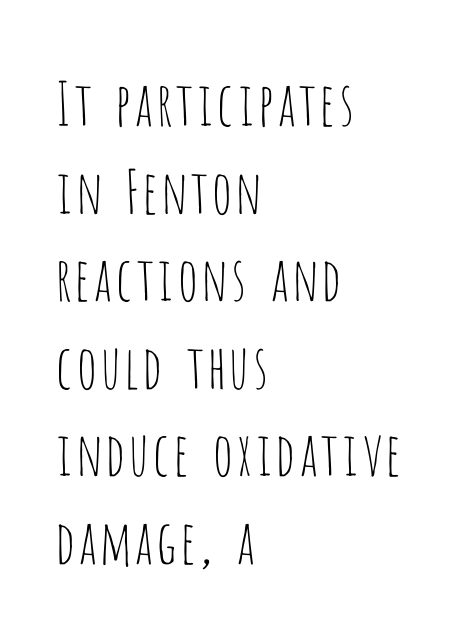
Is there any slant? The stems are plumb. Vertically, the passage feels balanced, rows spaced as you'd expect. In CSS terms this would be text-align: left. Think of a printed novel: that variable character pitch is what you see here. No extra ink here — the face is not bold. The string is rendered with underlining switched off.
